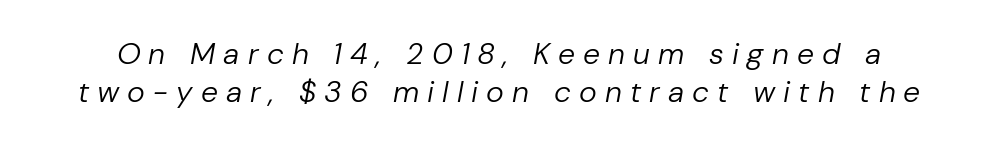
Q: Is the text bold? A: No.
Q: Is the text italic (slanted)? A: Yes, it leans right by about 10 degrees.
Q: Is the text underlined? A: No.
Q: Is the spacing between letters normal or unusually wide? A: Unusually wide.
Q: Is the spacing between lines tight, normal or loose? A: Normal.
Q: Width (condensed, normal, or wide)? A: Normal.
Q: Stroke contrast? A: Low.
Q: x-height? A: Medium.
Q: Monospaced? A: No.
